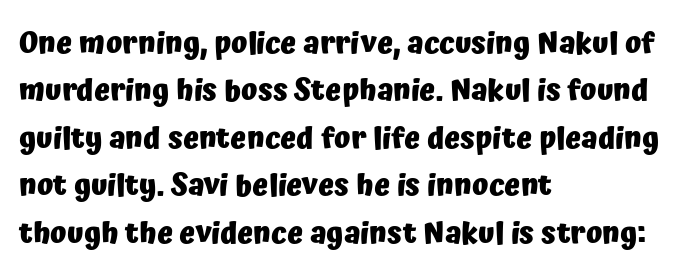
The rendering shows plain stroke endings on the letterforms — a sans-serif design. These lines keep a tight, regular rhythm from letter to letter. Each letter keeps its own natural width here, so spacing adapts to shape. What weight is shown? A full bold with thick strokes. Upright lettering throughout. Descenders hang freely into open space.
